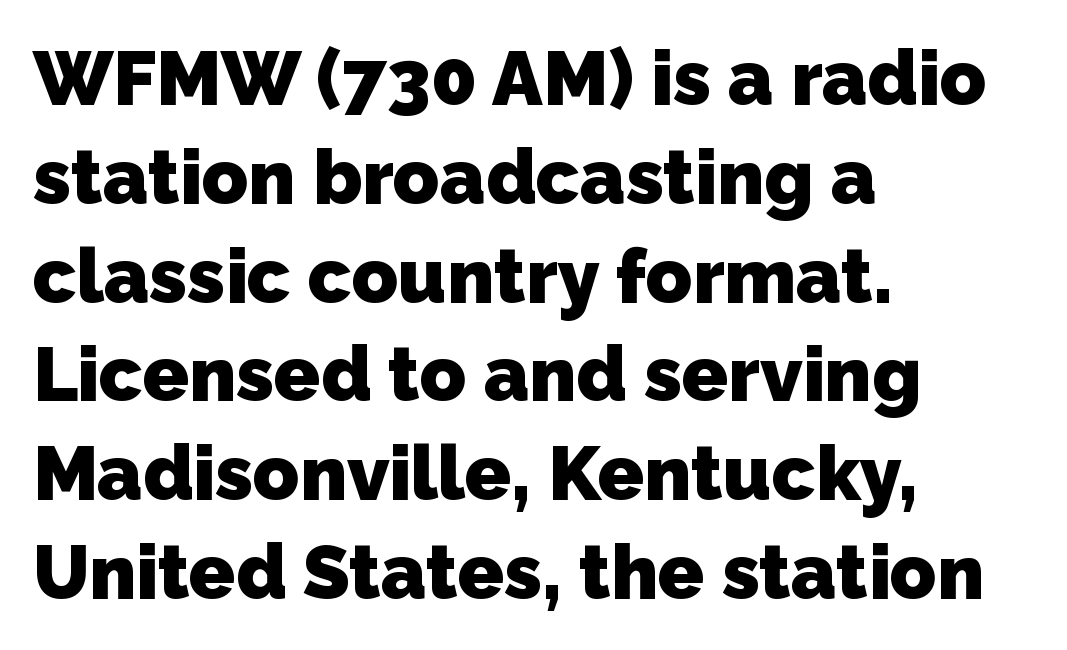
The image shows 76 px heavy sans-serif type; set left-aligned, normal line spacing (1.3x), normal letter spacing, not underlined; low stroke contrast and a medium x-height.
